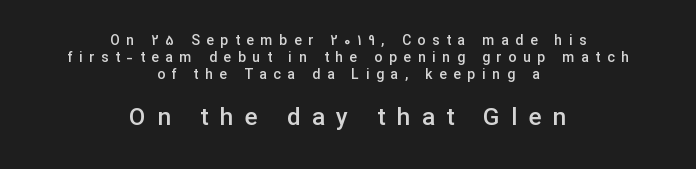
Rendered with straight, roman letterforms. Letters rest on an invisible, unmarked baseline. Small over large — that's the arrangement of the two blocks here. Students, this is semibold: more ink than regular, less than bold. The letterforms stand isolated, each surrounded by extra space. One-word summary of the alignment: center.
